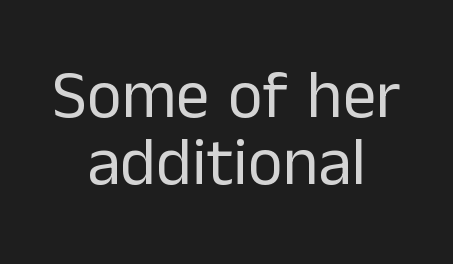
{"serif": "no", "italic": "no", "bold": "no", "weight": "regular", "width": "normal", "stroke_contrast": "low", "x_height": "medium", "monospaced": "no", "underline": "no", "align": "center", "line_spacing": "tight", "line_spacing_ratio": 1.0, "letter_spacing": "normal", "letter_spacing_em": 0.0, "glyph_px": 67}
